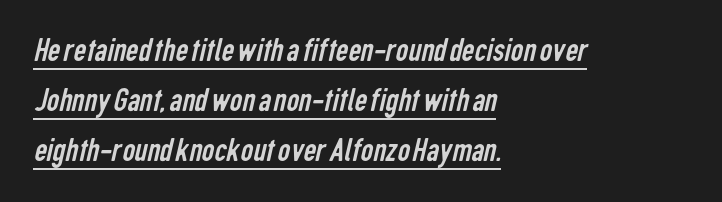
Q: Is the text bold? A: No.
Q: Is the typeface a serif or a sans-serif typeface? A: Sans-serif.
Q: Is the text underlined? A: Yes.
Q: How is the paragraph aligned? A: Left-aligned.
Q: Is the spacing between letters normal or unusually wide? A: Normal.
Q: Is the spacing between lines tight, normal or loose? A: Normal.
Q: Width (condensed, normal, or wide)? A: Condensed.
Q: Stroke contrast? A: Low.
Q: x-height? A: Medium.
Q: Monospaced? A: No.
